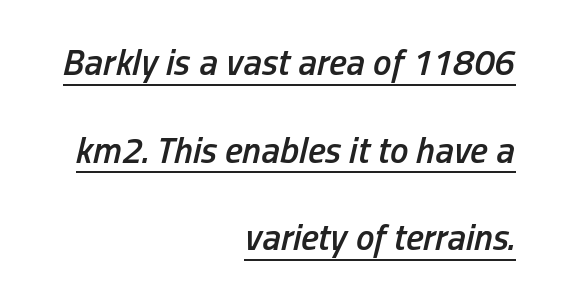
One glance says open: line gaps are wider than usual. The tracking reads as untouched default to a designer's eye. Underlined type. Right-aligned paragraph, ragged on the left. This sample uses an oblique cut, with every glyph tilted off the vertical.
